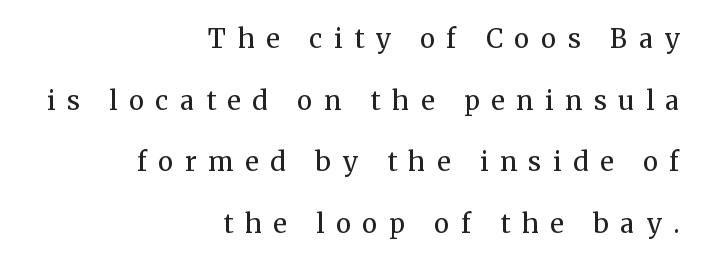
{"italic": "no", "bold": "no", "underline": "no", "align": "right", "line_spacing": "loose", "line_spacing_ratio": 2.37, "letter_spacing": "wide", "letter_spacing_em": 0.45, "glyph_px": 26}
